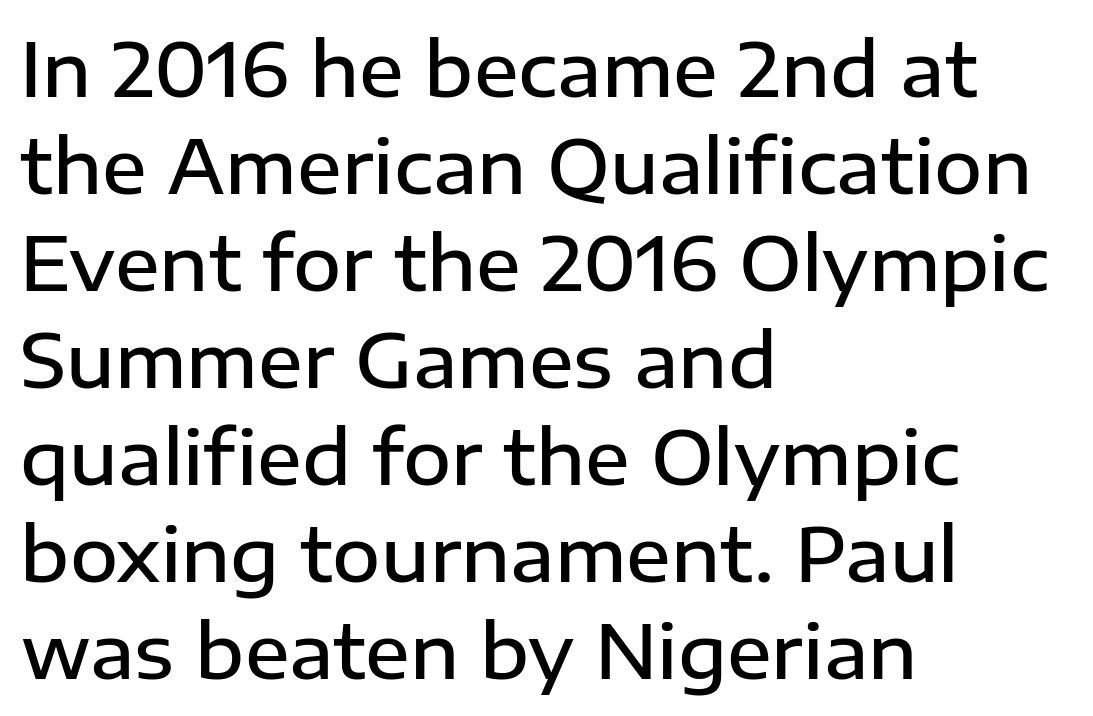
The letters are semibold — heavier than regular but short of a full bold. The characters display no serif detailing; their extremities are plain. Just letters on the line, the space beneath them empty. Notice how the passage keeps a crisp vertical edge on the left only. The designer left line spacing at the default.
